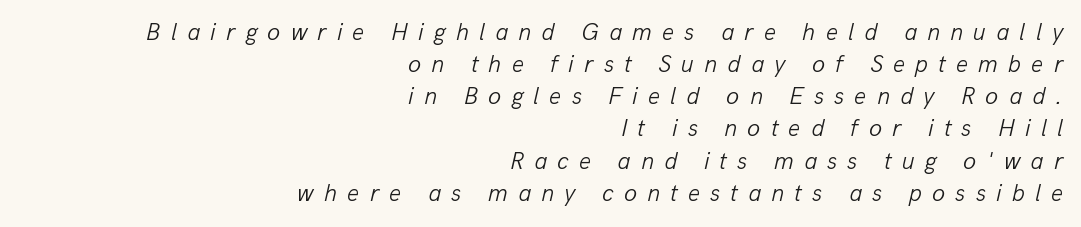
{"italic": "yes", "lean": "right", "slant_degrees": 13, "bold": "no", "underline": "no", "align": "right", "line_spacing": "normal", "line_spacing_ratio": 1.34, "letter_spacing": "wide", "letter_spacing_em": 0.42, "glyph_px": 24}
